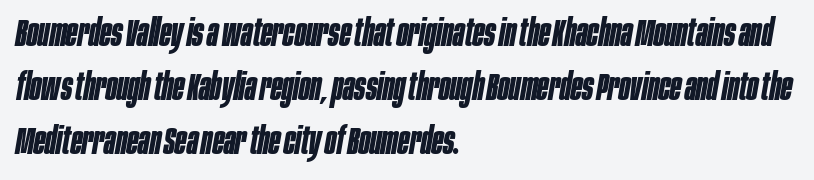
The image shows 37 px bold, condensed type, italic (leaning right); set left-aligned, normal line spacing (1.46x), normal letter spacing, not underlined; low stroke contrast and a large x-height.
